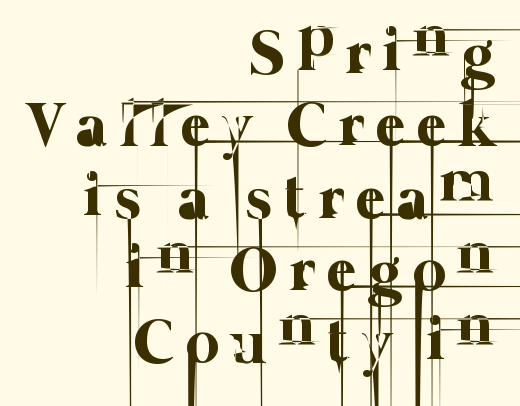
{"bold": "no", "weight": "thin", "width": "normal", "stroke_contrast": "low", "x_height": "medium", "monospaced": "no", "underline": "no", "align": "right", "line_spacing": "tight", "line_spacing_ratio": 1.13, "glyph_px": 64}
